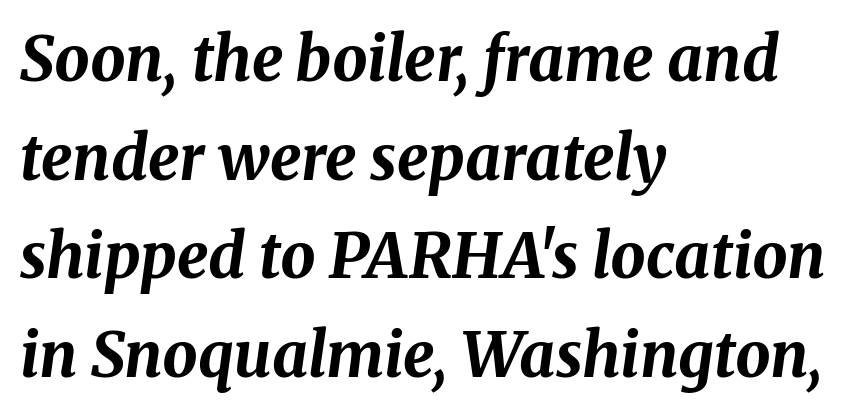
{"italic": "yes", "lean": "right", "slant_degrees": 8, "bold": "yes", "weight": "bold", "width": "normal", "stroke_contrast": "medium", "x_height": "medium", "monospaced": "no", "underline": "no", "align": "left", "line_spacing": "normal", "line_spacing_ratio": 1.59, "letter_spacing": "normal", "letter_spacing_em": 0.0, "glyph_px": 62}
